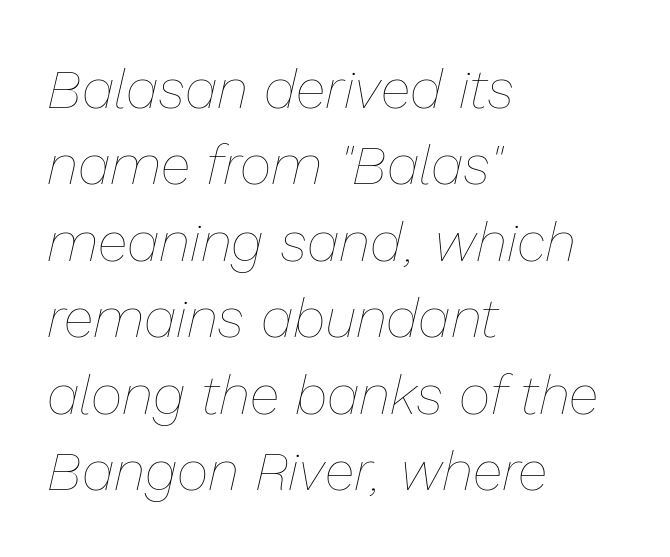
Q: Is the text bold? A: No.
Q: Is the text italic (slanted)? A: Yes, it leans right by about 13 degrees.
Q: Is the text underlined? A: No.
Q: How is the paragraph aligned? A: Left-aligned.
Q: Is the spacing between letters normal or unusually wide? A: Normal.
Q: Is the spacing between lines tight, normal or loose? A: Normal.
Q: Width (condensed, normal, or wide)? A: Normal.
Q: Stroke contrast? A: Low.
Q: x-height? A: Medium.
Q: Monospaced? A: No.
